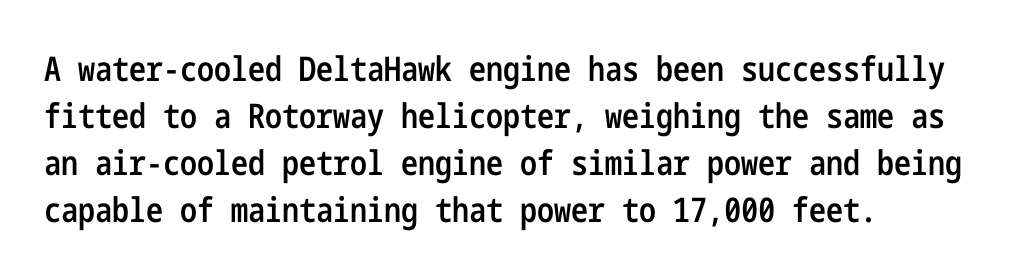
{"serif": "no", "italic": "no", "bold": "semi", "weight": "semibold", "width": "condensed", "stroke_contrast": "low", "x_height": "medium", "underline": "no", "align": "left", "line_spacing": "normal", "line_spacing_ratio": 1.38, "letter_spacing": "normal", "letter_spacing_em": 0.0, "glyph_px": 34}
